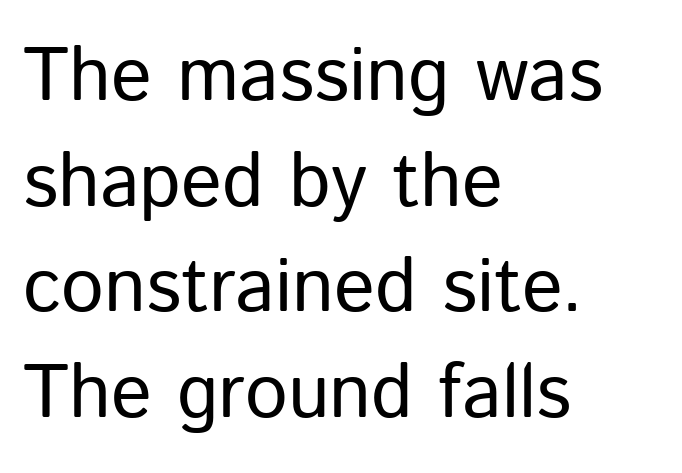
{"serif": "no", "italic": "no", "bold": "no", "weight": "regular", "width": "normal", "stroke_contrast": "low", "x_height": "medium", "monospaced": "no", "underline": "no", "align": "left", "line_spacing": "normal", "line_spacing_ratio": 1.39, "letter_spacing": "normal", "letter_spacing_em": 0.0, "glyph_px": 76}
